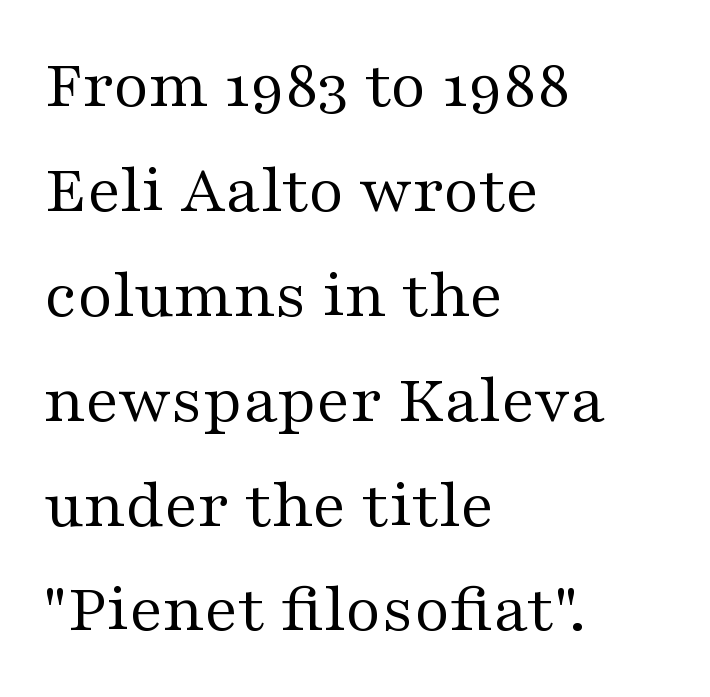
Q: Is the text bold? A: No.
Q: Is the text italic (slanted)? A: No, it is upright.
Q: Is the typeface a serif or a sans-serif typeface? A: Serif.
Q: Is the text underlined? A: No.
Q: How is the paragraph aligned? A: Left-aligned.
Q: Is the spacing between letters normal or unusually wide? A: Normal.
Q: Is the spacing between lines tight, normal or loose? A: Normal.
Q: Width (condensed, normal, or wide)? A: Wide.
Q: Stroke contrast? A: Medium.
Q: x-height? A: Medium.
Q: Monospaced? A: No.
